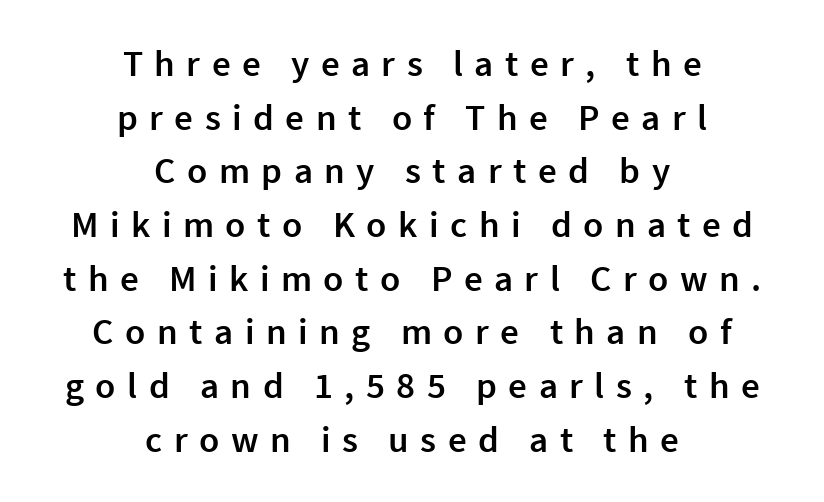
The image shows 37 px semibold sans-serif type, upright; set centered, normal line spacing (1.45x), unusually wide letter spacing (+0.31 em), not underlined; a medium x-height.
